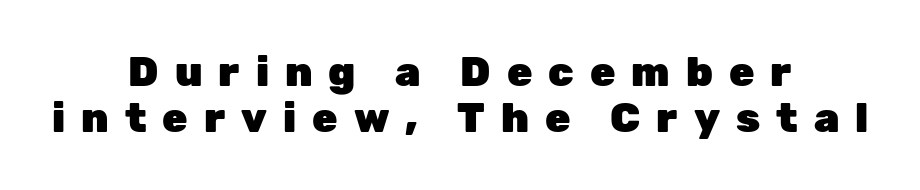
The image shows 41 px heavy sans-serif type, upright; set centered, tight line spacing (1.12x), unusually wide letter spacing (+0.39 em), not underlined; low stroke contrast and a medium x-height.
